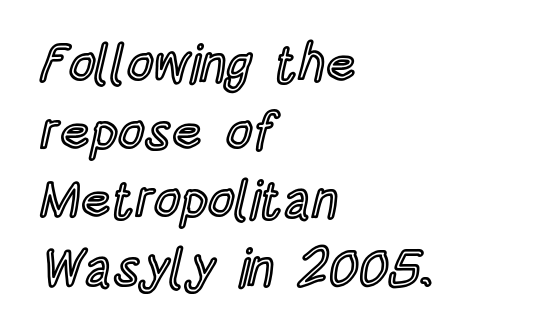
The image shows 52 px condensed type; set left-aligned, normal line spacing (1.31x), normal letter spacing, not underlined; a large x-height.
